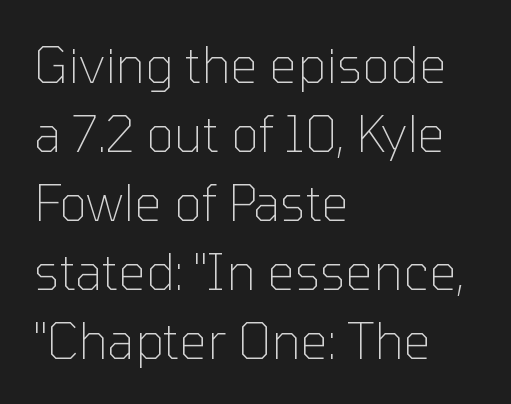
The image shows 49 px thin sans-serif type, upright; set left-aligned, normal line spacing (1.41x), normal letter spacing, not underlined; low stroke contrast and a medium x-height.
